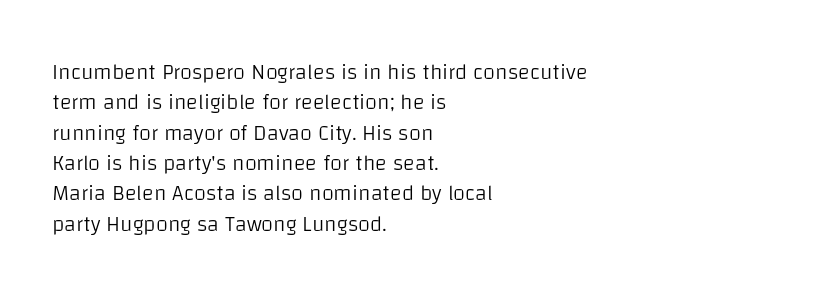
{"italic": "no", "bold": "no", "underline": "no", "align": "left", "line_spacing": "normal", "line_spacing_ratio": 1.38, "letter_spacing": "normal", "letter_spacing_em": 0.0, "glyph_px": 22}
